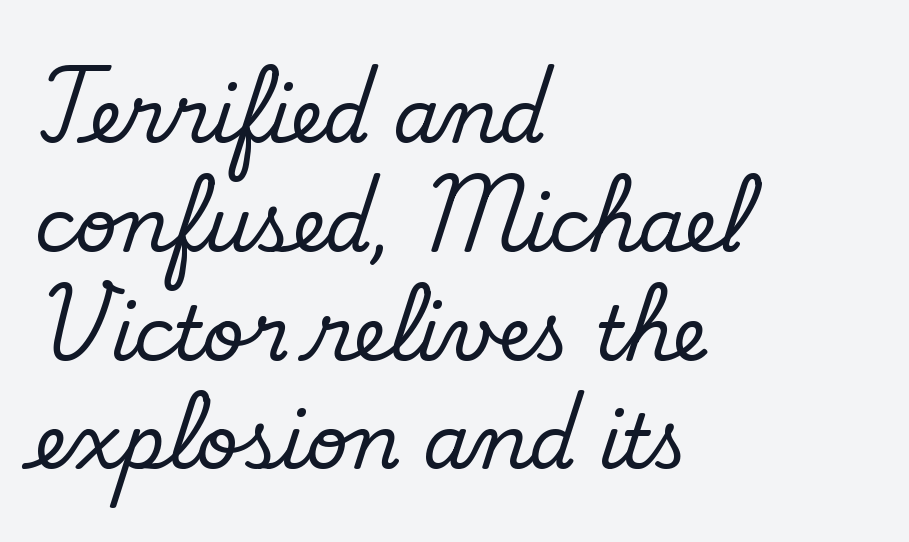
Q: Is the text bold? A: No.
Q: Is the typeface a serif or a sans-serif typeface? A: Sans-serif.
Q: Is the text underlined? A: No.
Q: How is the paragraph aligned? A: Left-aligned.
Q: Is the spacing between letters normal or unusually wide? A: Normal.
Q: Is the spacing between lines tight, normal or loose? A: Normal.
Q: Width (condensed, normal, or wide)? A: Normal.
Q: Stroke contrast? A: Low.
Q: x-height? A: Small.
Q: Monospaced? A: No.
